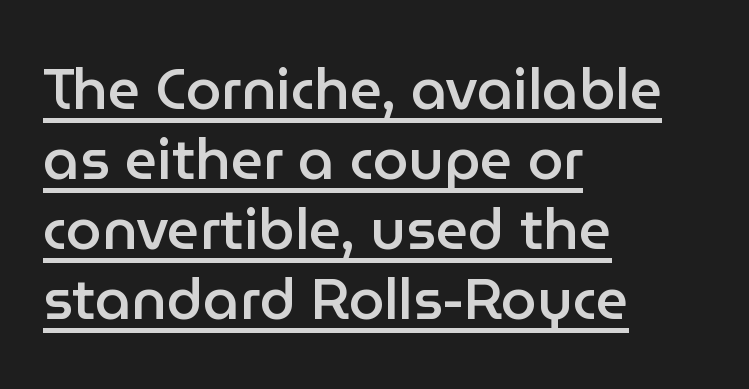
The image shows 57 px semibold sans-serif type, upright; set left-aligned, line spacing 1.23x, normal letter spacing, underlined; low stroke contrast and a medium x-height.
